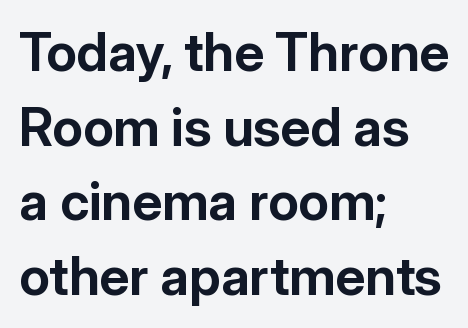
The image shows 53 px bold sans-serif type, upright; set left-aligned, normal line spacing (1.41x), normal letter spacing, not underlined; low stroke contrast and a medium x-height.
